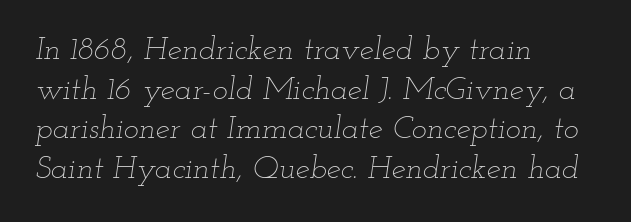
Think of a printed novel: that variable character pitch is what you see here. Glyph-to-glyph distance matches everyday printed text. Clear beneath every line of the passage. The whole block is typeset with a tilt. Is the stroke heavy? The answer is a plain regular-or-lighter. One-word summary of the alignment: left.
